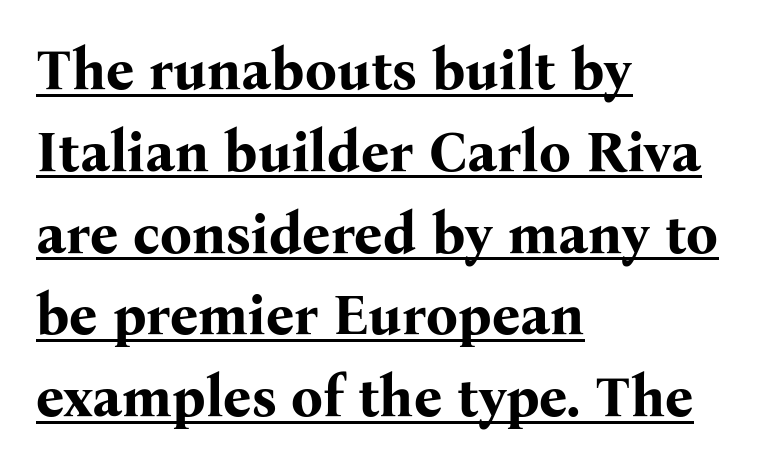
The image shows 56 px bold serif type, upright; set left-aligned, normal line spacing (1.46x), normal letter spacing, underlined; medium stroke contrast and a medium x-height.
